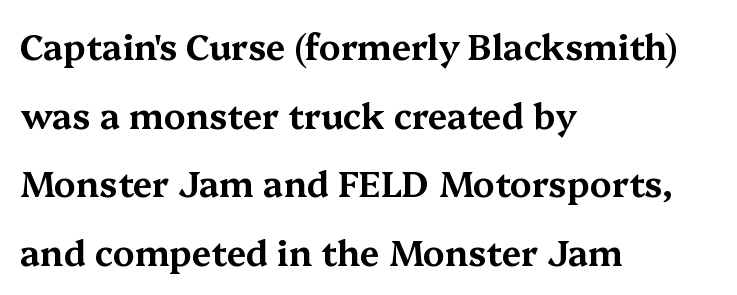
The image shows 35 px wide serif type, upright; set left-aligned, loose line spacing (1.96x), normal letter spacing, not underlined; medium stroke contrast and a medium x-height.
